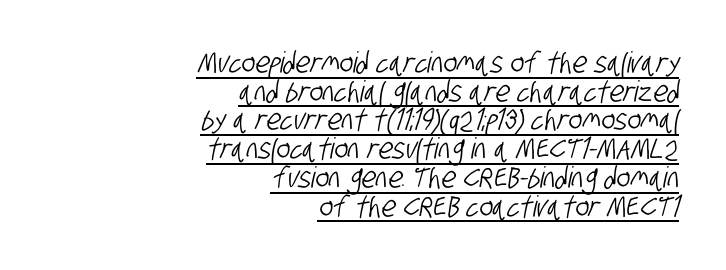
The image shows 29 px condensed sans-serif type; set right-aligned, tight line spacing (0.99x), normal letter spacing, underlined; low stroke contrast and a large x-height.
